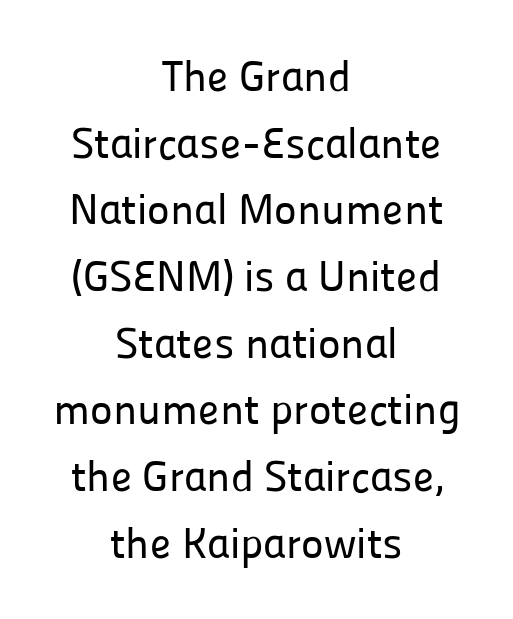
The foot of each line stays bare and open. Each letter's strokes conclude bluntly, with no projecting serifs. Varying glyph widths throughout — classic text-font behaviour. In terms of letterspacing, this is plain default setting. The lettering holds an erect, upright posture throughout. Notice how descenders clear the ascenders below comfortably — that's standard leading.
